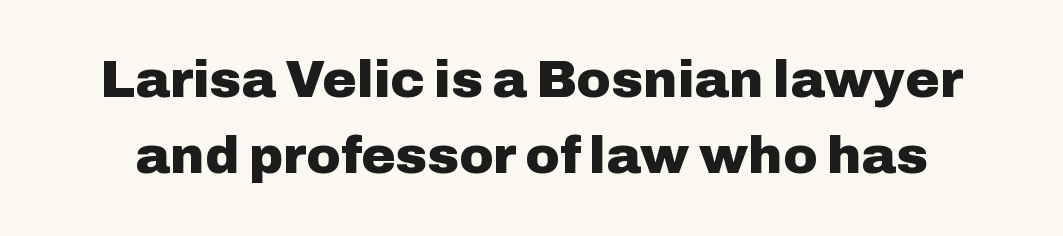
Q: Is the text bold? A: Yes.
Q: Is the text italic (slanted)? A: No, it is upright.
Q: Is the typeface a serif or a sans-serif typeface? A: Sans-serif.
Q: Is the text underlined? A: No.
Q: Is the spacing between letters normal or unusually wide? A: Normal.
Q: Is the spacing between lines tight, normal or loose? A: Normal.
Q: Width (condensed, normal, or wide)? A: Normal.
Q: Stroke contrast? A: Low.
Q: x-height? A: Medium.
Q: Monospaced? A: No.
